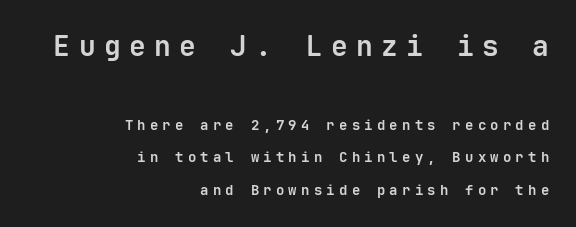
{"serif": "no", "italic": "no", "bold": "yes", "weight": "bold", "width": "normal", "stroke_contrast": "low", "x_height": "medium", "monospaced": "yes", "underline": "no", "align": "right", "line_spacing": "loose", "line_spacing_ratio": 2.33, "letter_spacing": "wide", "letter_spacing_em": 0.3, "larger_block": "first", "size_ratio": 2.0, "glyph_px": 28}
